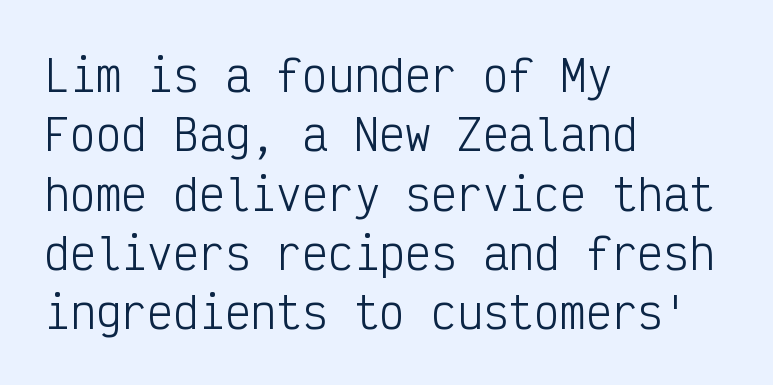
Letter spacing: default. Notice how descenders clear the ascenders below comfortably — that's standard leading. Lines of text with bare space underneath. No feet cap the strokes, marking this as sans-serif type. Fixed-width glyphs throughout — classic coding-font behaviour.
